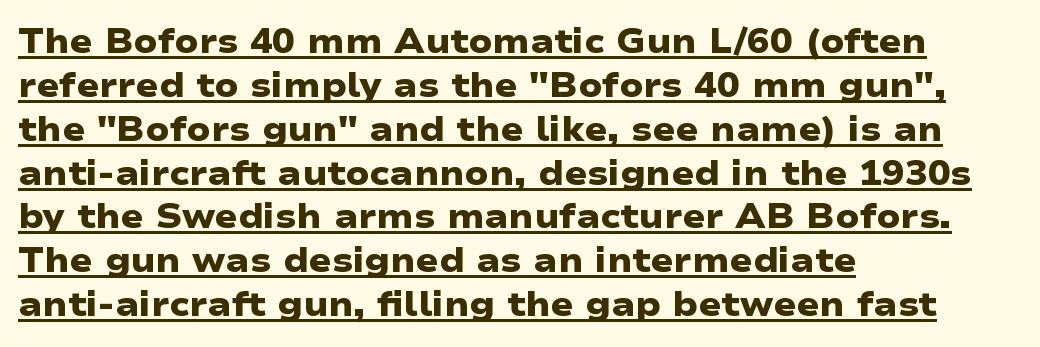
Like a heading marked for emphasis, these lines bear an underscore. A student would call this left alignment; a typographer would say flush left, rag right. This rendering employs a face without finishing strokes, i.e., a sans-serif. The rendering uses natural spacing where letterforms have individual widths.
